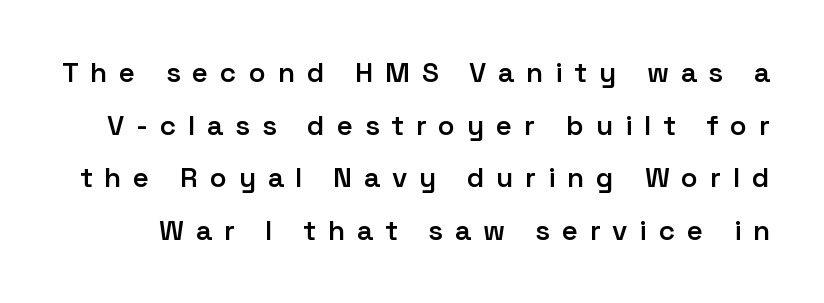
{"serif": "no", "italic": "no", "bold": "semi", "weight": "semibold", "width": "normal", "stroke_contrast": "low", "x_height": "medium", "monospaced": "no", "underline": "no", "line_spacing_ratio": 1.88, "letter_spacing": "wide", "letter_spacing_em": 0.42, "glyph_px": 28}
